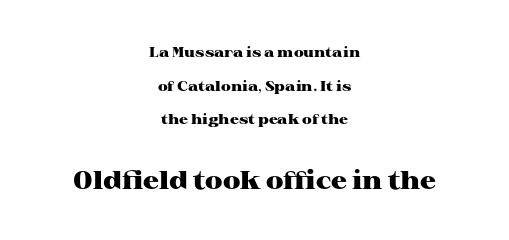
Q: Is the text bold? A: Yes.
Q: Is the text italic (slanted)? A: No, it is upright.
Q: Is the text underlined? A: No.
Q: How is the paragraph aligned? A: Centered.
Q: Is the spacing between letters normal or unusually wide? A: Normal.
Q: Is the spacing between lines tight, normal or loose? A: Loose.
Q: Which block of text is set in a larger size, the first (top) or the second (bottom)? A: The second (bottom) one.
